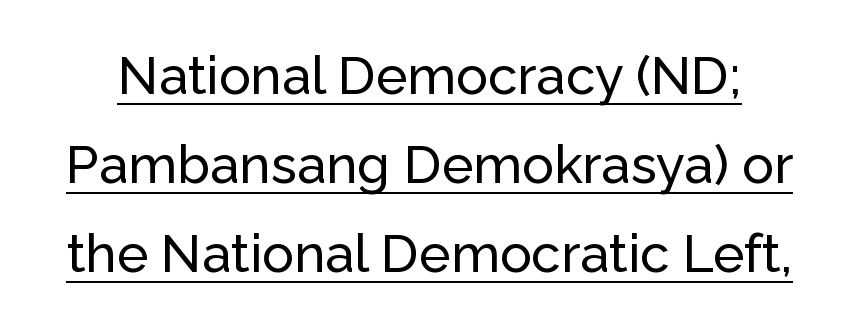
{"serif": "no", "italic": "no", "width": "normal", "stroke_contrast": "low", "x_height": "medium", "monospaced": "no", "underline": "yes", "line_spacing": "normal", "line_spacing_ratio": 1.68, "letter_spacing": "normal", "letter_spacing_em": 0.0, "glyph_px": 53}
